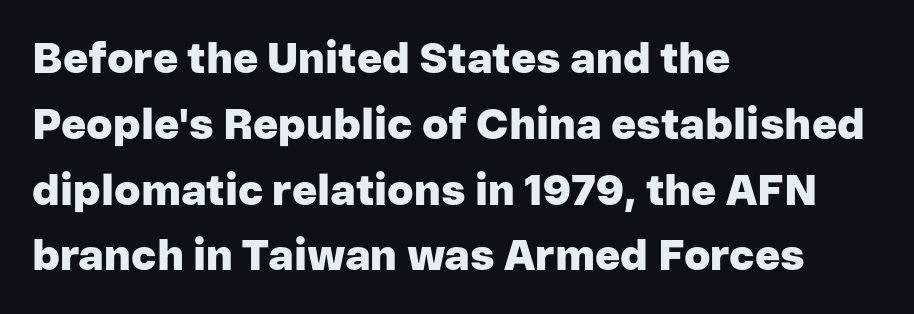
Q: Is the text bold? A: Yes.
Q: Is the text italic (slanted)? A: No, it is upright.
Q: Is the typeface a serif or a sans-serif typeface? A: Sans-serif.
Q: Is the text underlined? A: No.
Q: How is the paragraph aligned? A: Left-aligned.
Q: Is the spacing between letters normal or unusually wide? A: Normal.
Q: Is the spacing between lines tight, normal or loose? A: Normal.
Q: Width (condensed, normal, or wide)? A: Normal.
Q: Stroke contrast? A: Low.
Q: x-height? A: Medium.
Q: Monospaced? A: No.
